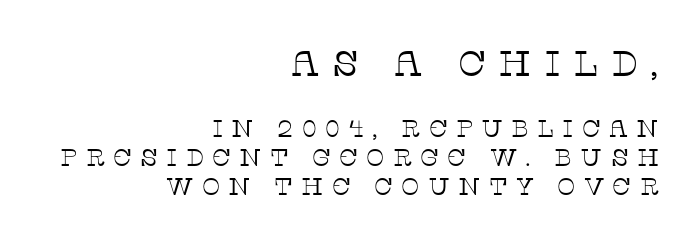
{"serif": "yes", "italic": "no", "bold": "no", "weight": "thin", "width": "normal", "stroke_contrast": "low", "x_height": "large", "monospaced": "no", "underline": "no", "align": "right", "line_spacing_ratio": 1.22, "letter_spacing": "wide", "letter_spacing_em": 0.34, "larger_block": "first", "size_ratio": 1.5, "glyph_px": 36}
